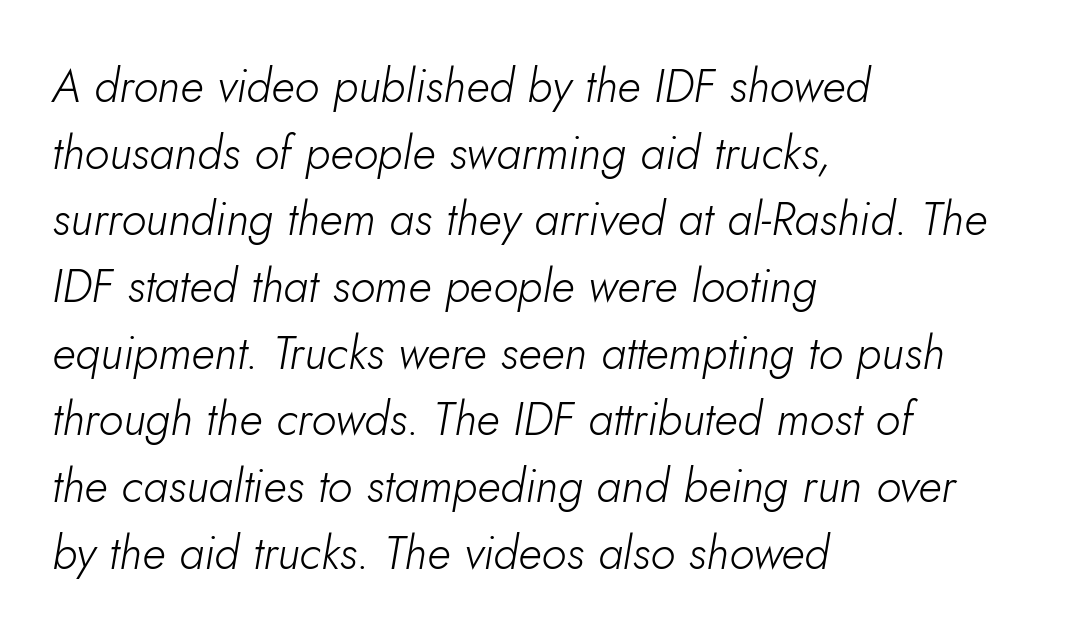
The image shows 46 px light type, italic (leaning right); set left-aligned, normal line spacing (1.45x), normal letter spacing, not underlined; low stroke contrast and a small x-height.
